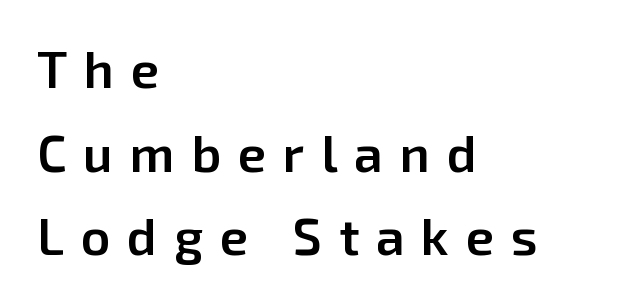
The image shows 51 px semibold sans-serif type, upright; set left-aligned, normal line spacing (1.64x), unusually wide letter spacing (+0.33 em), not underlined; low stroke contrast and a medium x-height.
